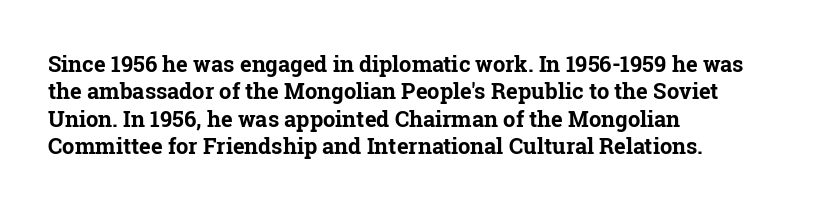
Only glyphs here, with clear space below each row. The type sits square on the baseline with zero lean. Short note: letters normally spaced. Summary of vertical rhythm: regular, with standard interline spacing. Thick stems and heavy bowls — unmistakably bold. Short and long lines alike share a common starting point at left.
